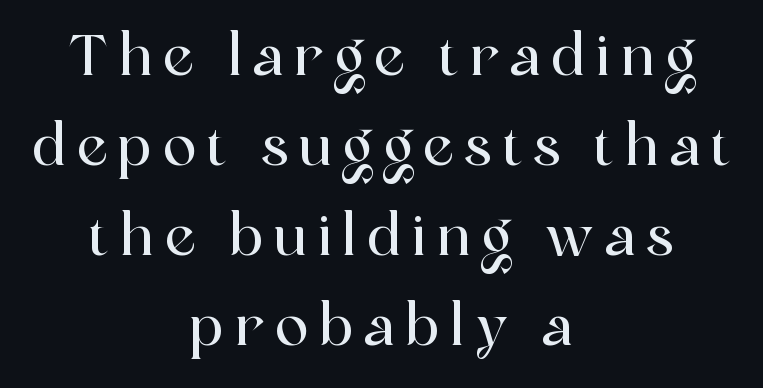
Small tapered or slab feet sit at the stroke ends, so this counts as serif. Descenders are the only things crossing below the line. These lines are rendered in a variable-pitch font. Casual observation: everything's sitting right in the middle.
